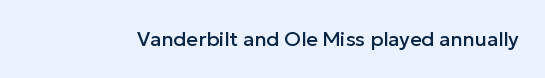
{"italic": "no", "underline": "no", "letter_spacing": "normal", "letter_spacing_em": 0.0, "glyph_px": 20}
